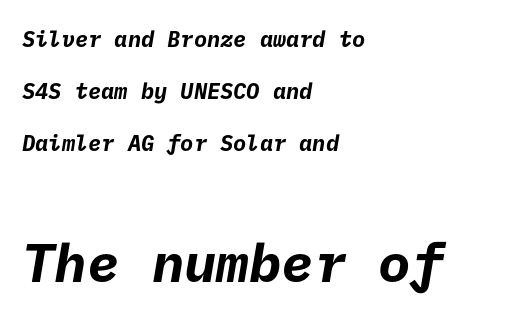
The image shows 54 px bold sans-serif type; set left-aligned, loose line spacing (2.36x), normal letter spacing, not underlined; the second (bottom) block is 2.45x larger; low stroke contrast and a medium x-height.
